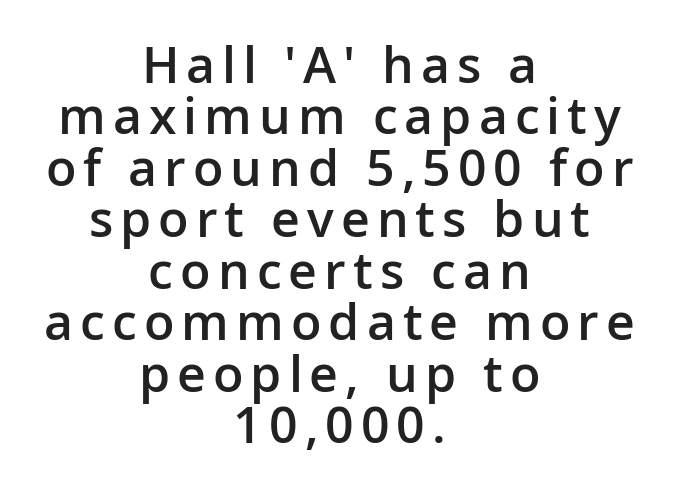
The image shows 50 px semibold sans-serif type, upright; set centered, tight line spacing (1.03x), not underlined; low stroke contrast and a medium x-height.
